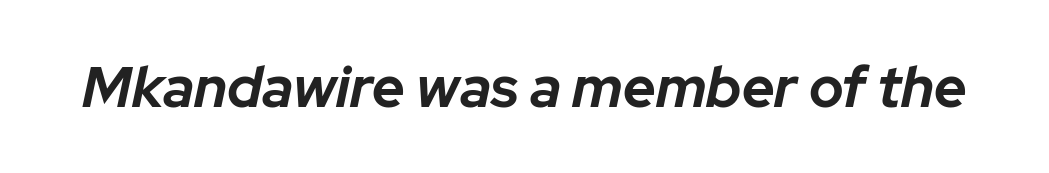
Spacing verdict: proportional, widths tailored to each character. Chunky letters — that's bold for sure. You can tell it's italic because the verticals aren't actually vertical. The type is set solid horizontally, with unmodified tracking. Type without underlining.
